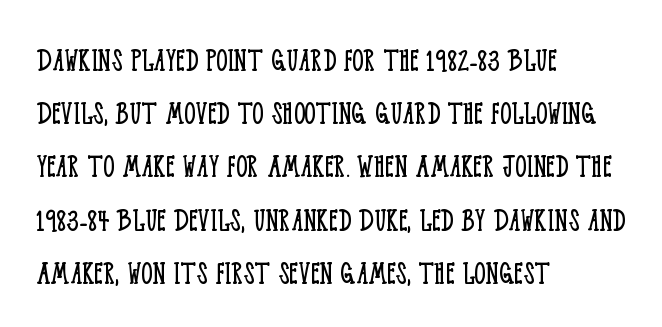
Glyph-to-glyph distance matches everyday printed text. Descenders hang freely into open space. One-word summary of the alignment: left. The characters are drawn with everyday or finer stroke widths. Successive baselines arrive at the customary interval.
